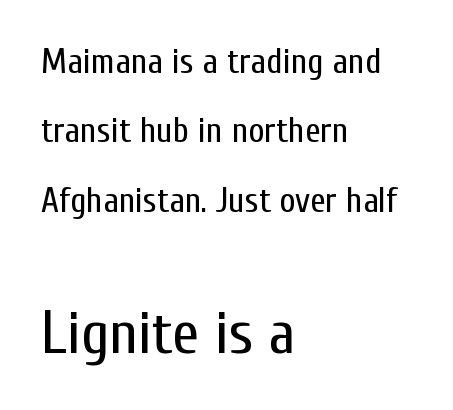
The image shows 61 px regular-weight, condensed sans-serif type, upright; set left-aligned, loose line spacing (1.98x), normal letter spacing, not underlined; the second (bottom) block is 1.74x larger; low stroke contrast and a medium x-height.
